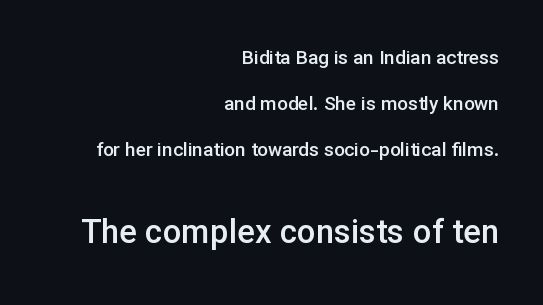
{"serif": "no", "italic": "no", "bold": "semi", "weight": "semibold", "width": "normal", "stroke_contrast": "low", "x_height": "medium", "monospaced": "no", "underline": "no", "align": "right", "line_spacing": "loose", "line_spacing_ratio": 2.43, "letter_spacing": "normal", "letter_spacing_em": 0.0, "larger_block": "second", "size_ratio": 1.74, "glyph_px": 33}
